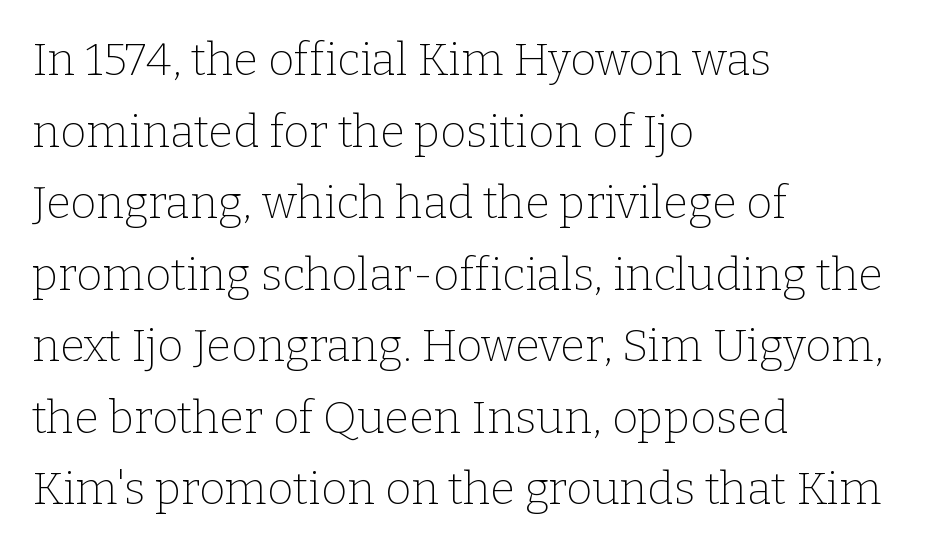
The image shows 45 px thin serif type, upright; set left-aligned, normal line spacing (1.59x), normal letter spacing, not underlined; low stroke contrast and a medium x-height.
